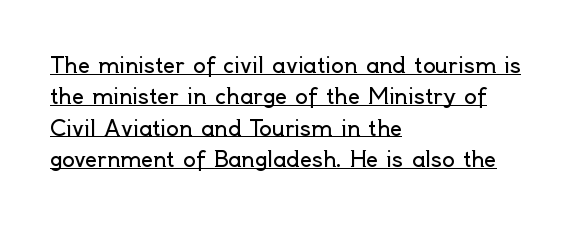
These lines were composed using upright roman letters. The paragraph shown leans on its left margin. The rendered words wear a rule along their underside. The letters look calm and open, with moderate or lighter stems.
